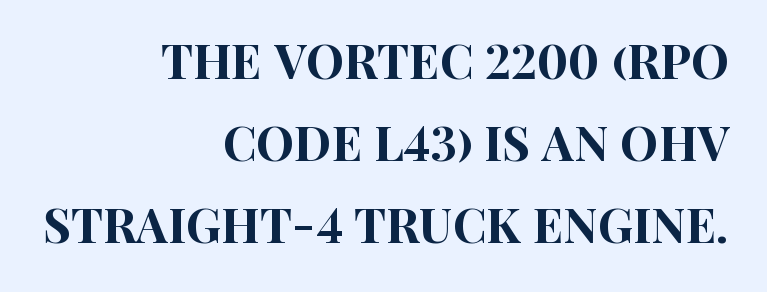
Clear beneath every line of the passage. The line texture is even and compact thanks to regular tracking. The face used here is proportionally spaced, like ordinary book or web type. A roman cut, with each character standing at attention.
